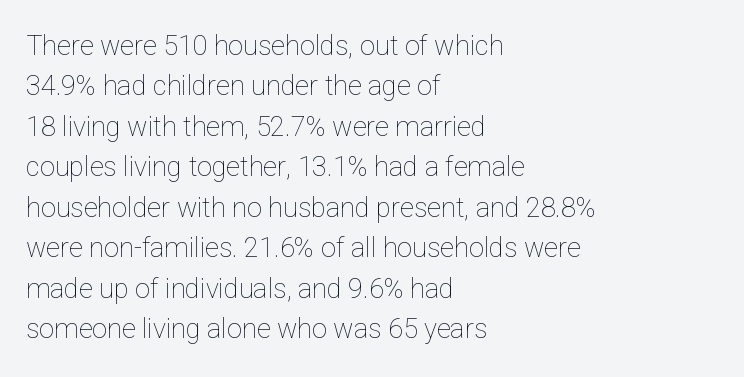
{"italic": "no", "bold": "no", "underline": "no", "align": "left", "line_spacing": "normal", "line_spacing_ratio": 1.5, "letter_spacing": "normal", "letter_spacing_em": 0.0, "glyph_px": 27}
